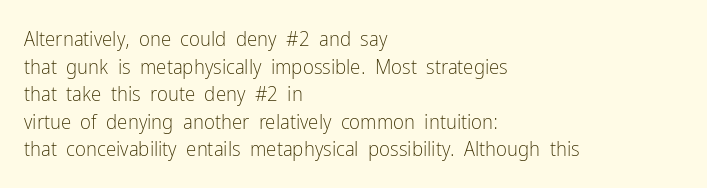
Teacher's note: observe the even left margin — that is flush-left alignment. The line texture is even and compact thanks to regular tracking. The lettering stays uniformly vertical, giving the passage a roman look. The baseline area is clear.
